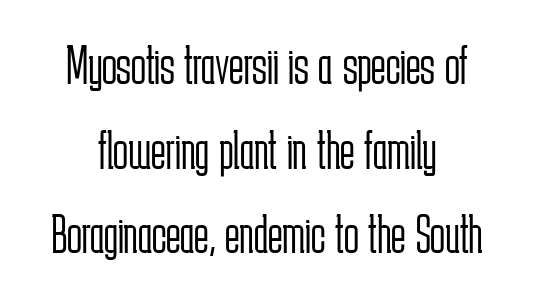
{"serif": "no", "italic": "no", "bold": "no", "weight": "light", "width": "condensed", "stroke_contrast": "low", "x_height": "medium", "monospaced": "no", "underline": "no", "align": "center", "line_spacing": "normal", "line_spacing_ratio": 1.54, "letter_spacing": "normal", "letter_spacing_em": 0.0, "glyph_px": 55}
